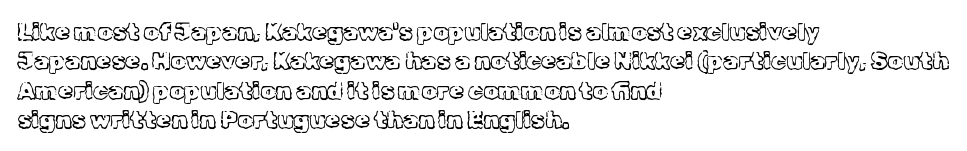
Notice how the stems are strictly vertical — no italics here. Standard letterfit; no display-style spreading of the glyphs. The space beneath each line is pristine and unruled. Counters stay open thanks to moderate or lighter strokes. A classic flush-left, rag-right setting is used for this passage.
